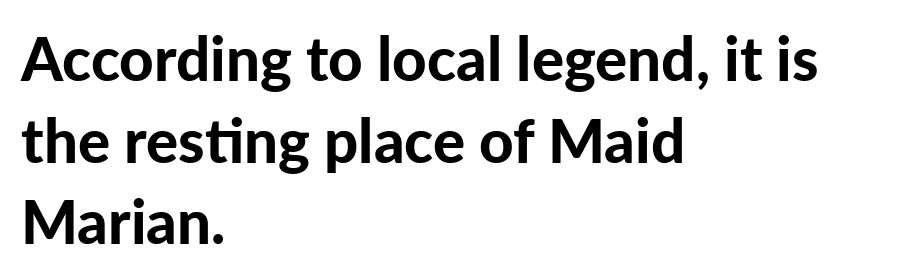
Q: Is the text bold? A: Yes.
Q: Is the text italic (slanted)? A: No, it is upright.
Q: Is the typeface a serif or a sans-serif typeface? A: Sans-serif.
Q: Is the text underlined? A: No.
Q: How is the paragraph aligned? A: Left-aligned.
Q: Is the spacing between letters normal or unusually wide? A: Normal.
Q: Is the spacing between lines tight, normal or loose? A: Normal.
Q: Width (condensed, normal, or wide)? A: Normal.
Q: Stroke contrast? A: Low.
Q: x-height? A: Medium.
Q: Monospaced? A: No.
